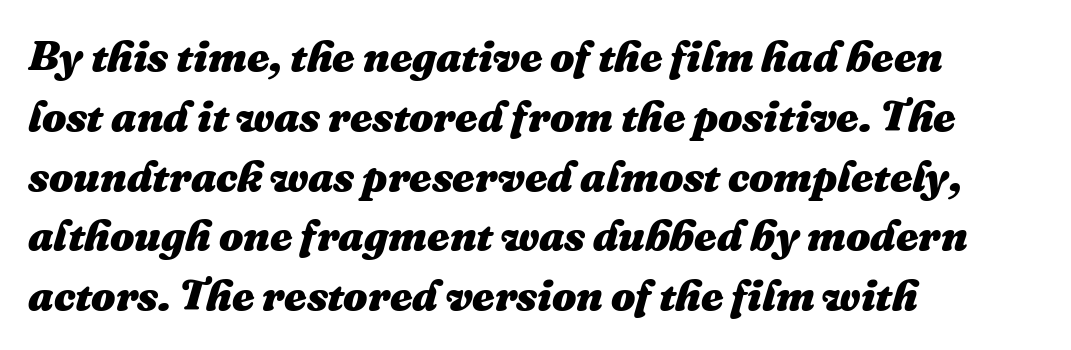
Typesetter's note: full bold, strokes at maximum text heaviness. Decoration check: the copy has no underline. Notice how the stems are inclined rather than vertical — that's the hallmark of italics. If you drew a ruler down the left edge, every line would touch it. Default kerning and tracking; the words read as compact shapes. Spacing verdict: proportional, widths tailored to each character.
